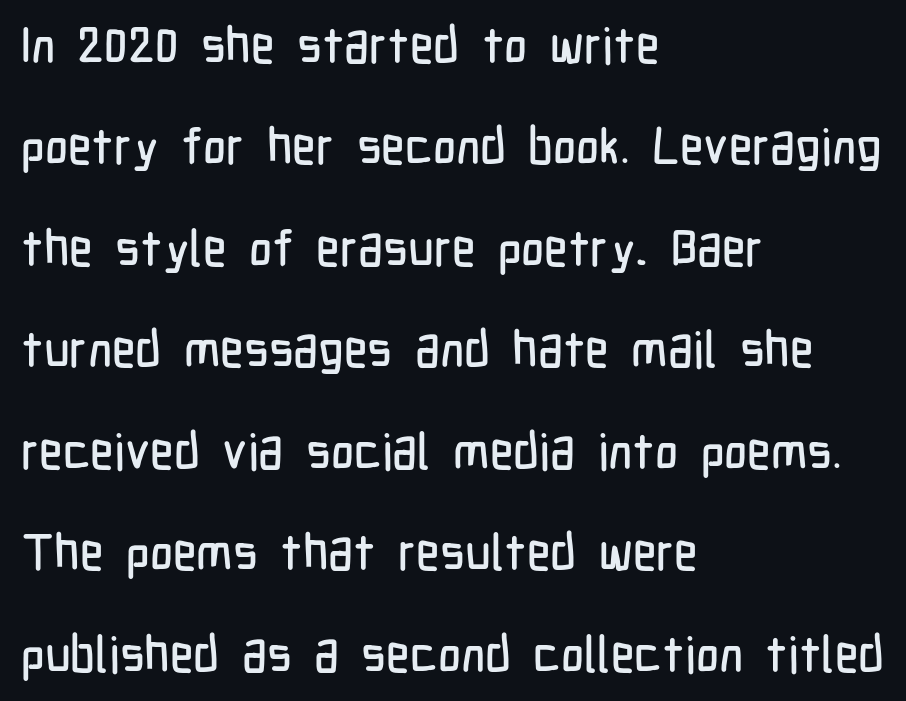
{"serif": "no", "italic": "no", "width": "condensed", "stroke_contrast": "low", "x_height": "medium", "monospaced": "no", "underline": "no", "align": "left", "line_spacing": "loose", "line_spacing_ratio": 2.03, "letter_spacing": "normal", "letter_spacing_em": 0.0, "glyph_px": 50}
